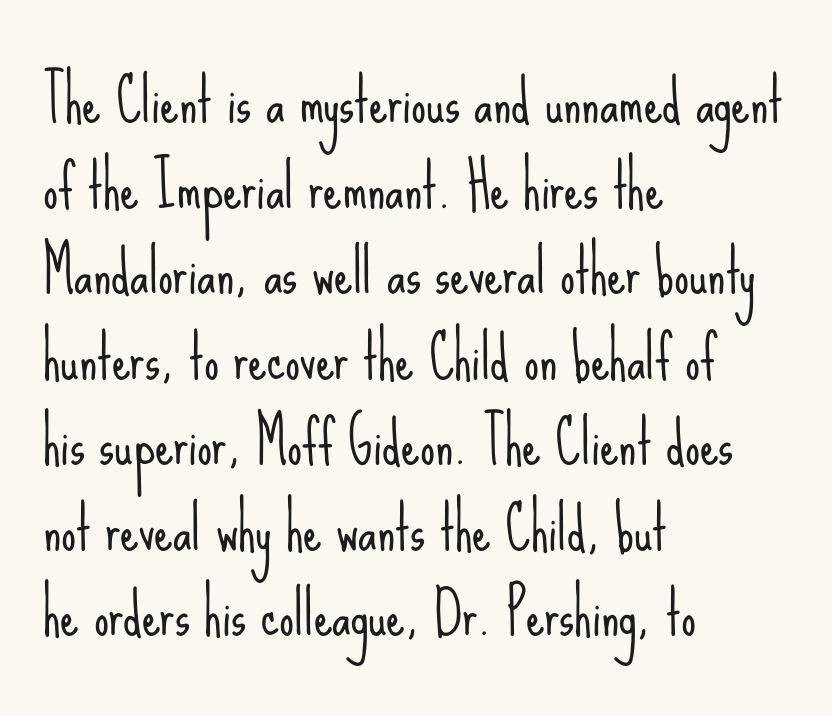
{"serif": "no", "italic": "no", "bold": "no", "weight": "light", "width": "condensed", "stroke_contrast": "low", "x_height": "small", "monospaced": "no", "underline": "no", "align": "left", "line_spacing": "normal", "line_spacing_ratio": 1.45, "letter_spacing": "normal", "letter_spacing_em": 0.0, "glyph_px": 59}
